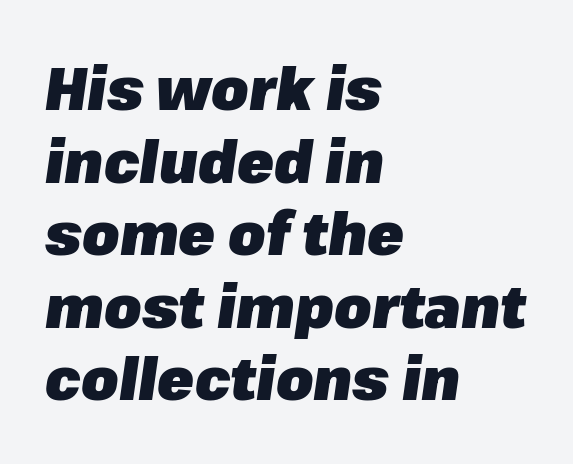
Q: Is the text bold? A: Yes.
Q: Is the text italic (slanted)? A: Yes, it leans right by about 8 degrees.
Q: Is the text underlined? A: No.
Q: How is the paragraph aligned? A: Left-aligned.
Q: Is the spacing between letters normal or unusually wide? A: Normal.
Q: Width (condensed, normal, or wide)? A: Normal.
Q: Stroke contrast? A: Low.
Q: x-height? A: Medium.
Q: Monospaced? A: No.
